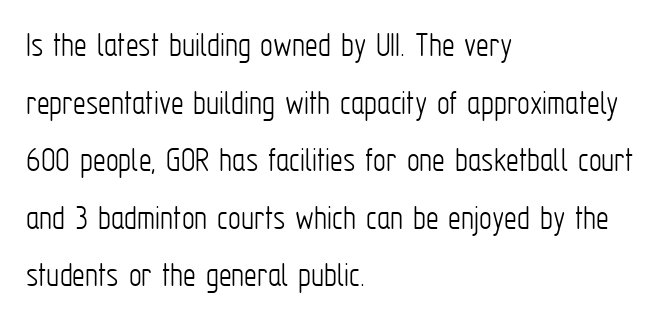
Q: Is the text bold? A: No.
Q: Is the text italic (slanted)? A: No, it is upright.
Q: Is the typeface a serif or a sans-serif typeface? A: Sans-serif.
Q: Is the text underlined? A: No.
Q: How is the paragraph aligned? A: Left-aligned.
Q: Is the spacing between letters normal or unusually wide? A: Normal.
Q: Is the spacing between lines tight, normal or loose? A: Normal.
Q: Width (condensed, normal, or wide)? A: Condensed.
Q: Stroke contrast? A: Low.
Q: x-height? A: Medium.
Q: Monospaced? A: No.
